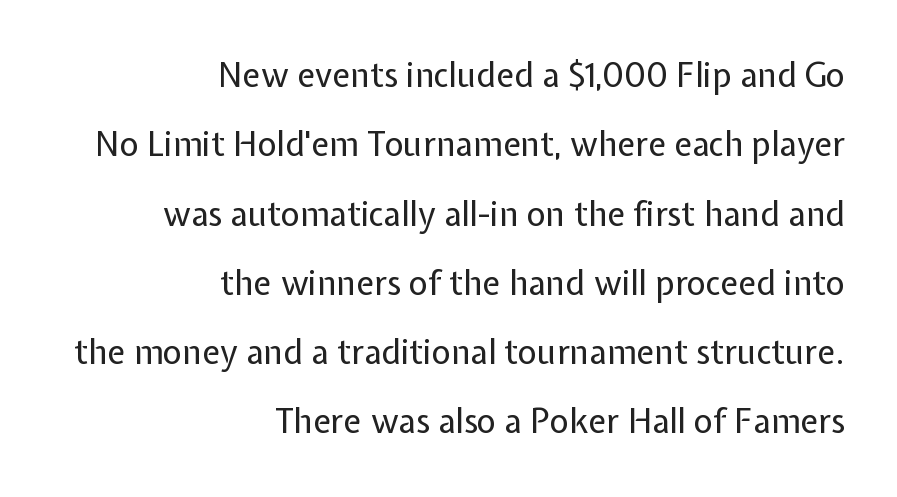
Q: Is the text bold? A: No.
Q: Is the text italic (slanted)? A: No, it is upright.
Q: Is the typeface a serif or a sans-serif typeface? A: Sans-serif.
Q: Is the text underlined? A: No.
Q: How is the paragraph aligned? A: Right-aligned.
Q: Is the spacing between letters normal or unusually wide? A: Normal.
Q: Is the spacing between lines tight, normal or loose? A: Loose.
Q: Width (condensed, normal, or wide)? A: Normal.
Q: Stroke contrast? A: Low.
Q: x-height? A: Medium.
Q: Monospaced? A: No.
